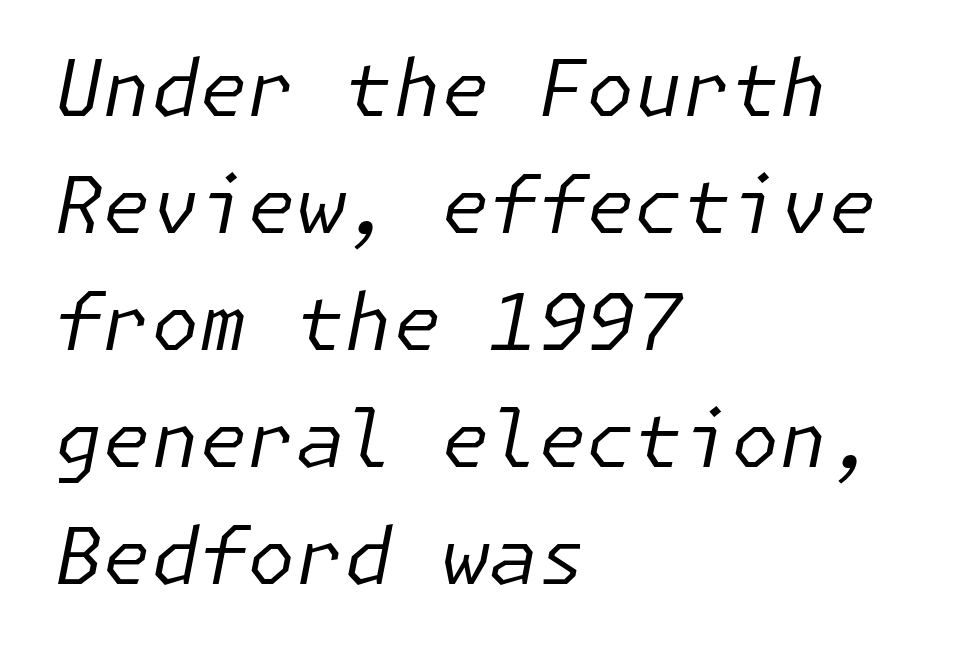
Q: Is the text bold? A: No.
Q: Is the text italic (slanted)? A: Yes, it leans right by about 11 degrees.
Q: Is the text underlined? A: No.
Q: How is the paragraph aligned? A: Left-aligned.
Q: Is the spacing between letters normal or unusually wide? A: Normal.
Q: Is the spacing between lines tight, normal or loose? A: Normal.
Q: Width (condensed, normal, or wide)? A: Normal.
Q: Stroke contrast? A: Low.
Q: x-height? A: Medium.
